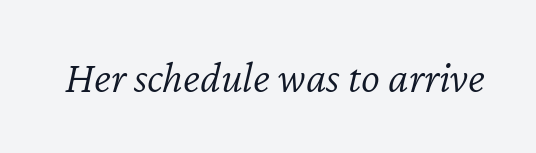
Q: Is the text bold? A: No.
Q: Is the text italic (slanted)? A: Yes, it leans right by about 12 degrees.
Q: Is the text underlined? A: No.
Q: Is the spacing between letters normal or unusually wide? A: Normal.
Q: Width (condensed, normal, or wide)? A: Normal.
Q: Stroke contrast? A: Low.
Q: x-height? A: Medium.
Q: Monospaced? A: No.
